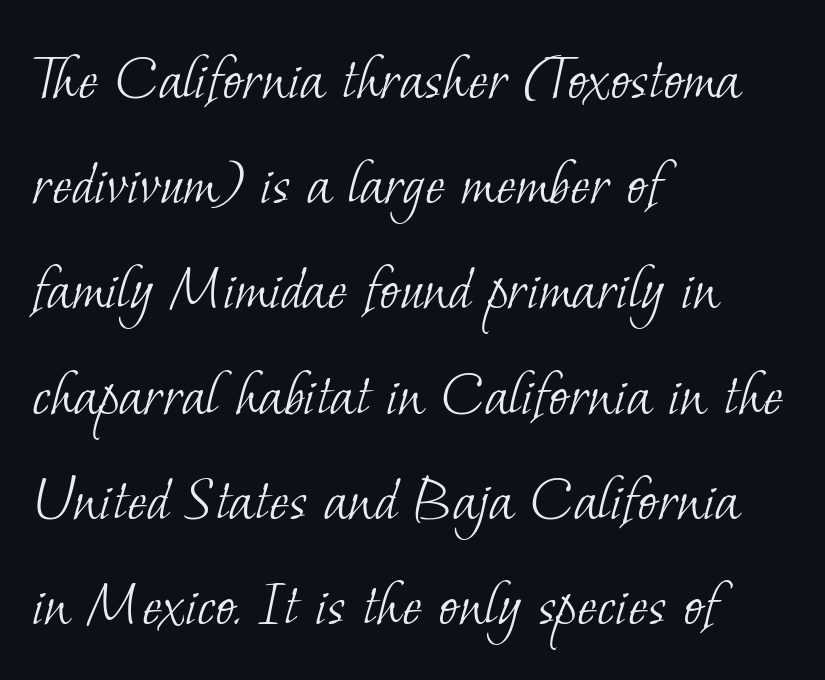
Q: Is the text bold? A: No.
Q: Is the typeface a serif or a sans-serif typeface? A: Serif.
Q: Is the text underlined? A: No.
Q: How is the paragraph aligned? A: Left-aligned.
Q: Is the spacing between letters normal or unusually wide? A: Normal.
Q: Is the spacing between lines tight, normal or loose? A: Normal.
Q: Width (condensed, normal, or wide)? A: Normal.
Q: Stroke contrast? A: Low.
Q: x-height? A: Small.
Q: Monospaced? A: No.
